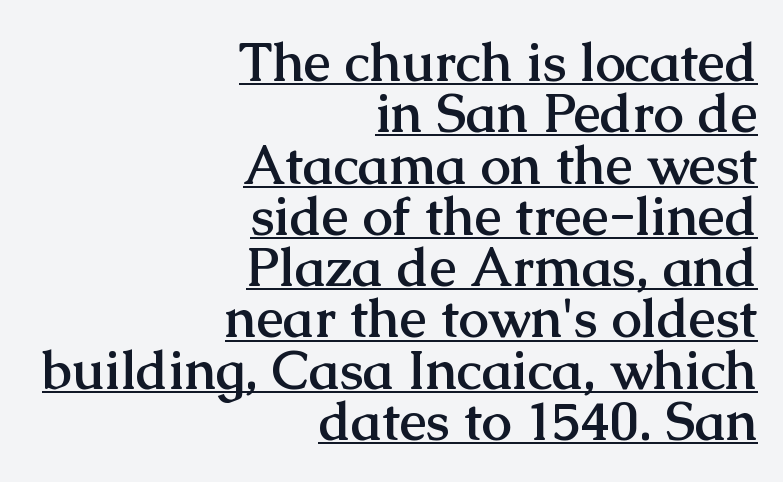
{"serif": "yes", "italic": "no", "bold": "yes", "weight": "semibold", "width": "normal", "stroke_contrast": "medium", "x_height": "medium", "monospaced": "no", "underline": "yes", "align": "right", "line_spacing": "tight", "line_spacing_ratio": 0.95, "letter_spacing": "normal", "letter_spacing_em": 0.0, "glyph_px": 54}
